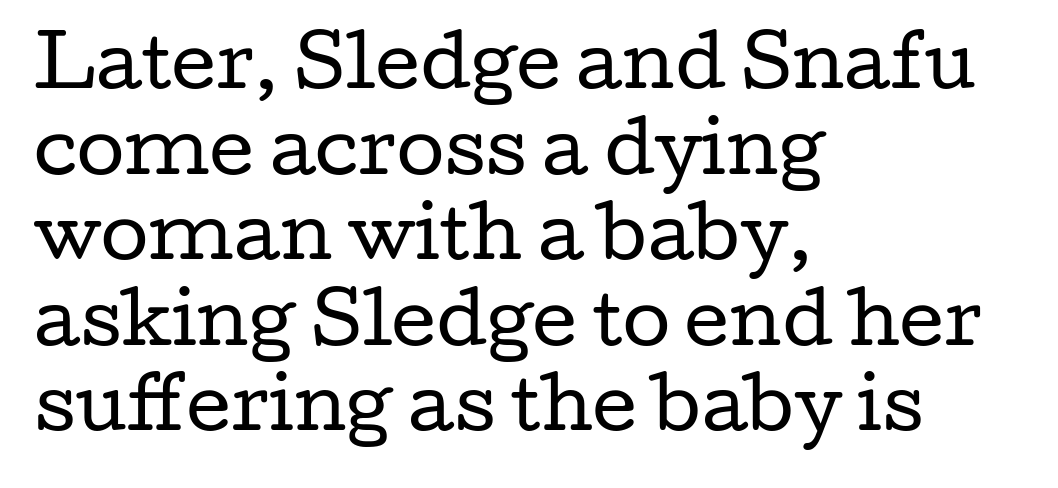
Q: Is the text bold? A: No.
Q: Is the text italic (slanted)? A: No, it is upright.
Q: Is the typeface a serif or a sans-serif typeface? A: Serif.
Q: Is the text underlined? A: No.
Q: How is the paragraph aligned? A: Left-aligned.
Q: Is the spacing between letters normal or unusually wide? A: Normal.
Q: Width (condensed, normal, or wide)? A: Wide.
Q: Stroke contrast? A: Low.
Q: x-height? A: Medium.
Q: Monospaced? A: No.
